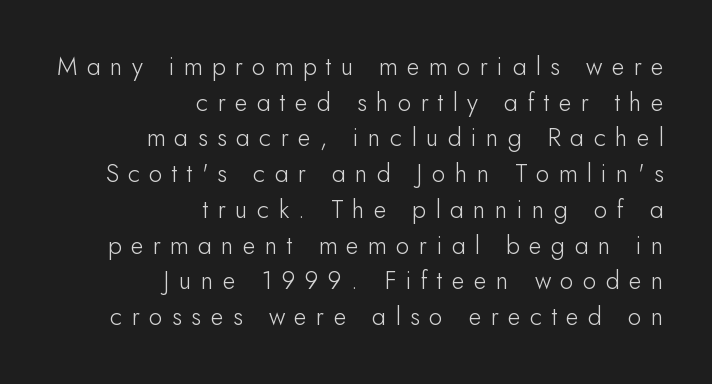
{"italic": "no", "bold": "no", "underline": "no", "align": "right", "line_spacing": "normal", "line_spacing_ratio": 1.43, "letter_spacing": "wide", "letter_spacing_em": 0.37, "glyph_px": 25}
